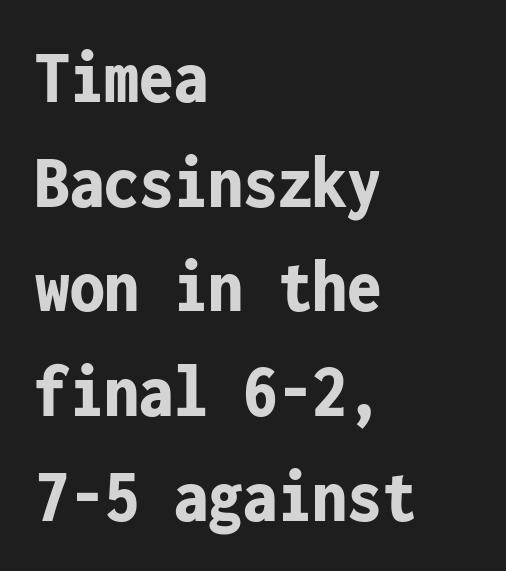
The image shows 77 px bold, condensed sans-serif type, upright, monospaced; set left-aligned, normal line spacing (1.36x), normal letter spacing, not underlined; low stroke contrast and a medium x-height.
